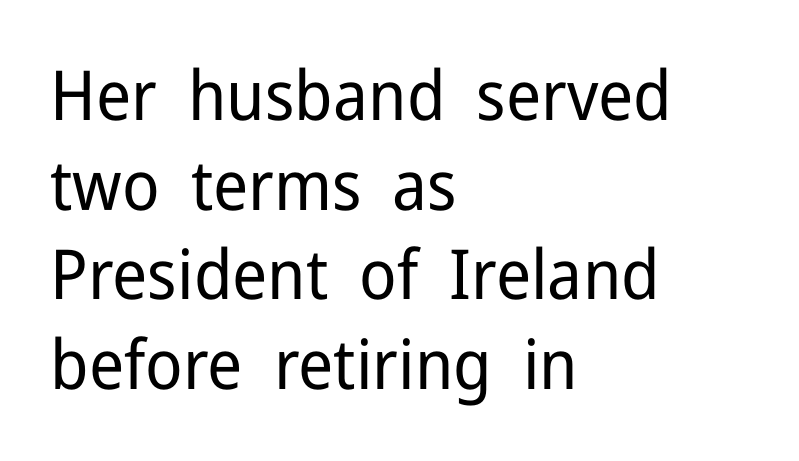
The weight tops out at a normal text grade. Spacing between characters is what you'd get straight out of the box. Each letter's strokes conclude bluntly, with no projecting serifs. The rendering uses a moderate line-height, typical for paragraphs. The lines in this sample share a left origin and differ only in where they stop. Looks like regular typesetting: each glyph gets only the width it needs.
